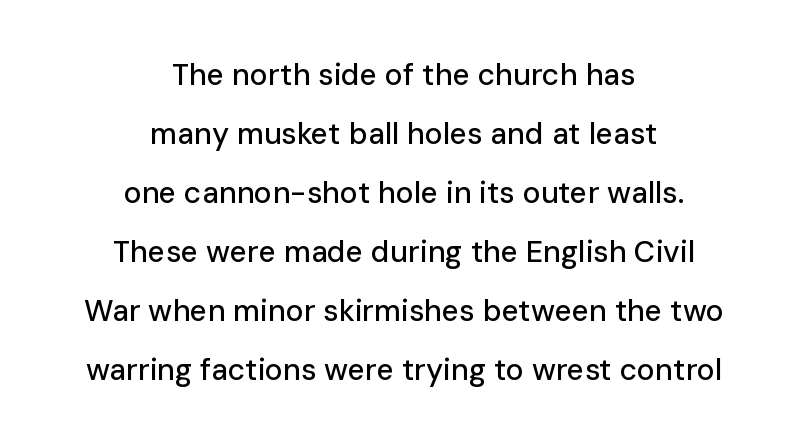
Q: Is the text italic (slanted)? A: No, it is upright.
Q: Is the typeface a serif or a sans-serif typeface? A: Sans-serif.
Q: Is the text underlined? A: No.
Q: How is the paragraph aligned? A: Centered.
Q: Is the spacing between letters normal or unusually wide? A: Normal.
Q: Is the spacing between lines tight, normal or loose? A: Loose.
Q: Width (condensed, normal, or wide)? A: Normal.
Q: Stroke contrast? A: Low.
Q: x-height? A: Medium.
Q: Monospaced? A: No.
